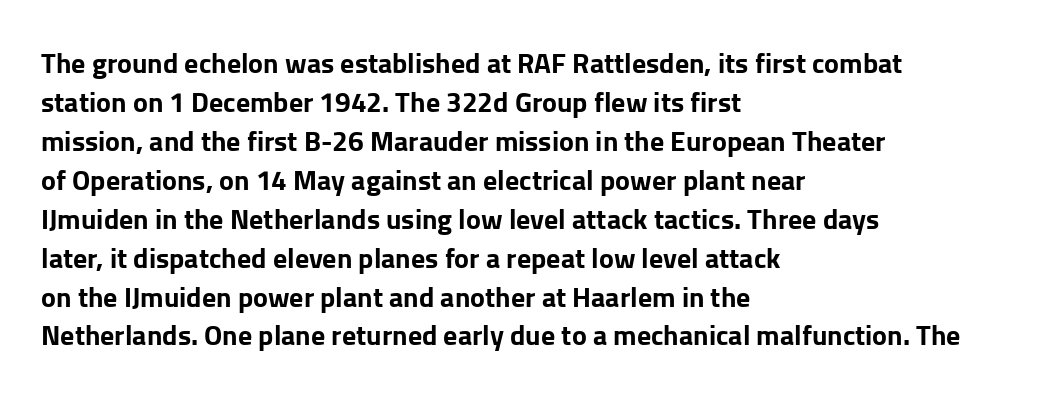
The image shows 28 px bold sans-serif type, upright; set left-aligned, normal line spacing (1.39x), normal letter spacing, not underlined; low stroke contrast and a medium x-height.
